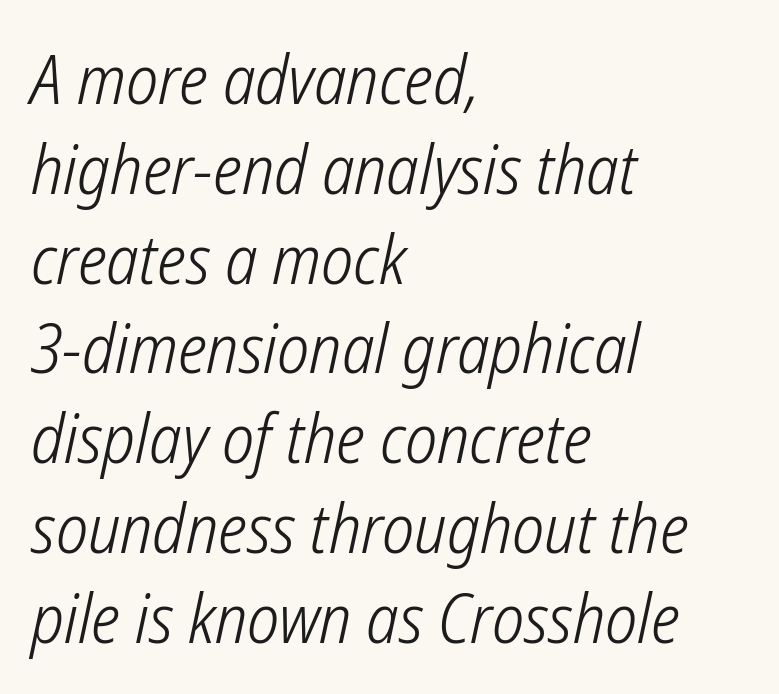
{"serif": "no", "bold": "no", "weight": "light", "width": "condensed", "stroke_contrast": "low", "x_height": "medium", "monospaced": "no", "underline": "no", "align": "left", "line_spacing": "normal", "line_spacing_ratio": 1.32, "letter_spacing": "normal", "letter_spacing_em": 0.0, "glyph_px": 68}
